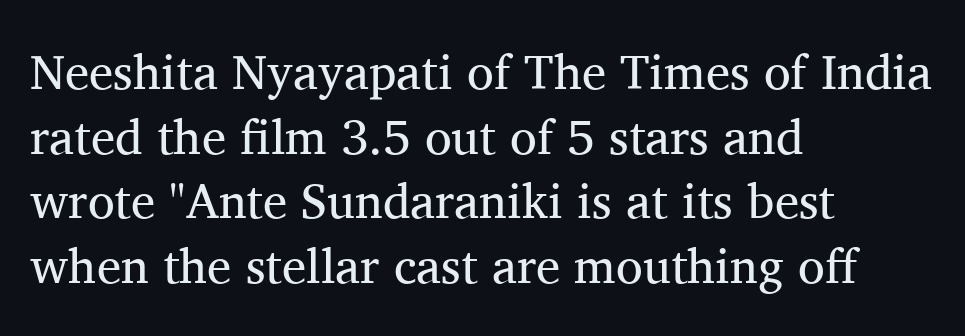
Q: Is the text bold? A: No.
Q: Is the text italic (slanted)? A: No, it is upright.
Q: Is the typeface a serif or a sans-serif typeface? A: Serif.
Q: Is the text underlined? A: No.
Q: How is the paragraph aligned? A: Left-aligned.
Q: Is the spacing between letters normal or unusually wide? A: Normal.
Q: Is the spacing between lines tight, normal or loose? A: Normal.
Q: Width (condensed, normal, or wide)? A: Normal.
Q: Stroke contrast? A: Medium.
Q: x-height? A: Medium.
Q: Monospaced? A: No.
